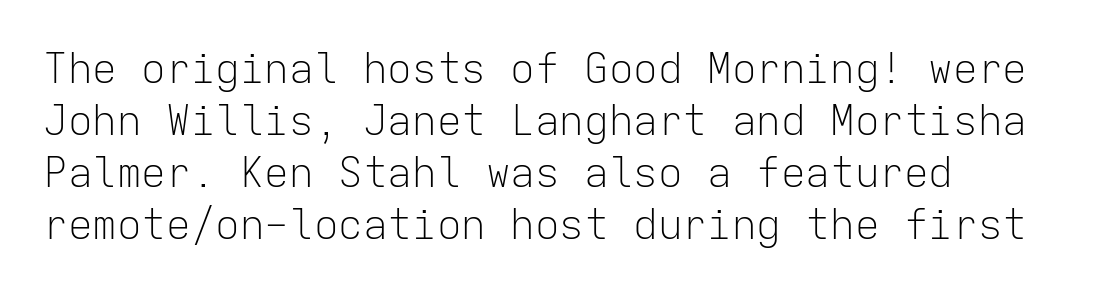
{"serif": "no", "italic": "no", "bold": "no", "weight": "light", "width": "normal", "stroke_contrast": "low", "x_height": "medium", "monospaced": "yes", "underline": "no", "line_spacing": "normal", "line_spacing_ratio": 1.27, "letter_spacing": "normal", "letter_spacing_em": 0.0, "glyph_px": 41}
